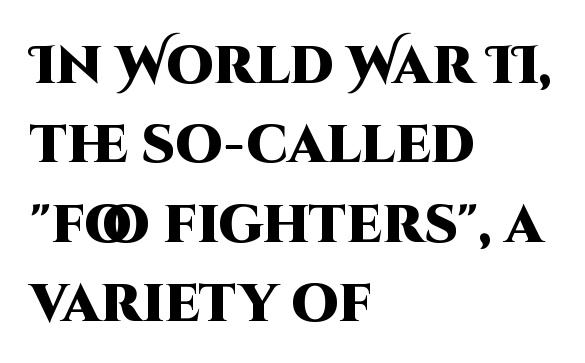
Interline gaps are of average width in this sample. The gaps between neighbouring characters are ordinary and unremarkable. Every row of glyphs begins at an identical x-position on the left. Spacing verdict: proportional, widths tailored to each character. Serifs: no, the terminals of the letterforms are clean. Every character sits straight up, as roman type does.
